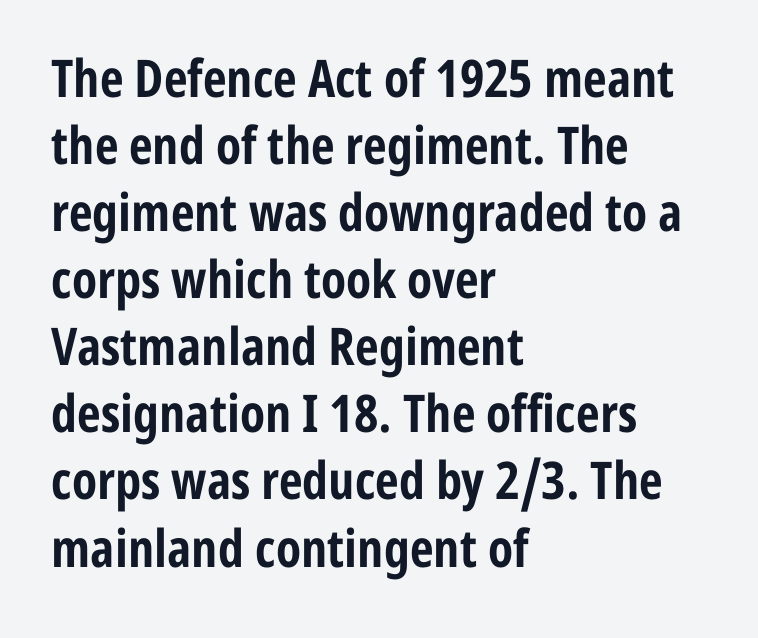
{"serif": "no", "italic": "no", "bold": "yes", "weight": "bold", "width": "condensed", "stroke_contrast": "low", "x_height": "medium", "monospaced": "no", "underline": "no", "align": "left", "line_spacing": "normal", "line_spacing_ratio": 1.29, "letter_spacing": "normal", "letter_spacing_em": 0.0, "glyph_px": 52}
